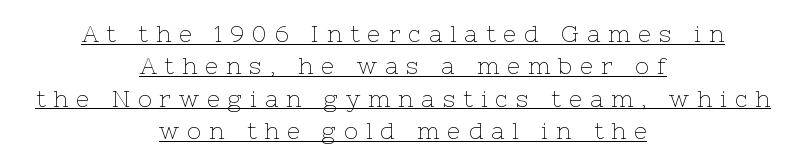
{"italic": "no", "bold": "no", "underline": "yes", "align": "center", "line_spacing": "normal", "line_spacing_ratio": 1.41, "letter_spacing": "wide", "letter_spacing_em": 0.35, "glyph_px": 23}
